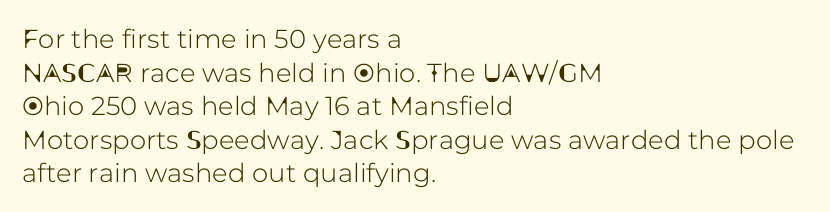
{"italic": "no", "underline": "no", "align": "left", "line_spacing": "normal", "line_spacing_ratio": 1.29, "letter_spacing": "normal", "letter_spacing_em": 0.0, "glyph_px": 26}
